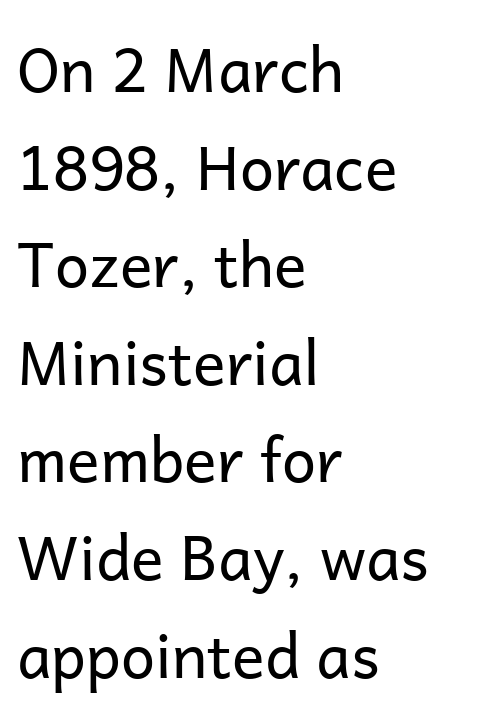
{"serif": "no", "italic": "no", "bold": "no", "weight": "regular", "width": "normal", "stroke_contrast": "low", "x_height": "medium", "monospaced": "no", "underline": "no", "align": "left", "line_spacing": "normal", "line_spacing_ratio": 1.6, "letter_spacing": "normal", "letter_spacing_em": 0.0, "glyph_px": 61}
